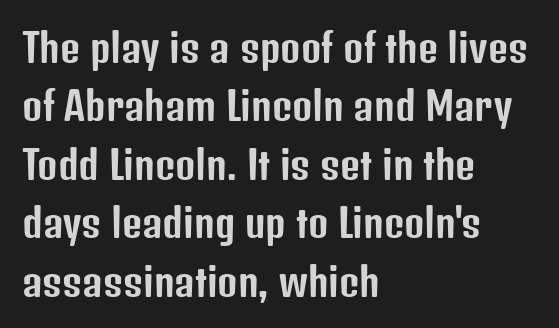
Q: Is the text italic (slanted)? A: No, it is upright.
Q: Is the typeface a serif or a sans-serif typeface? A: Sans-serif.
Q: Is the text underlined? A: No.
Q: How is the paragraph aligned? A: Left-aligned.
Q: Is the spacing between letters normal or unusually wide? A: Normal.
Q: Is the spacing between lines tight, normal or loose? A: Normal.
Q: Width (condensed, normal, or wide)? A: Condensed.
Q: Stroke contrast? A: Low.
Q: x-height? A: Medium.
Q: Monospaced? A: No.
